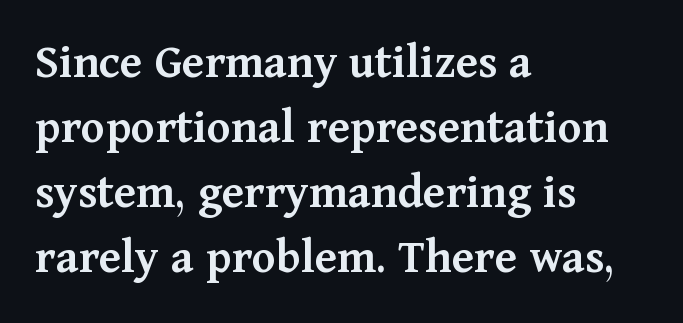
Q: Is the text bold? A: Semi-bold.
Q: Is the text italic (slanted)? A: No, it is upright.
Q: Is the typeface a serif or a sans-serif typeface? A: Serif.
Q: Is the text underlined? A: No.
Q: How is the paragraph aligned? A: Left-aligned.
Q: Is the spacing between letters normal or unusually wide? A: Normal.
Q: Is the spacing between lines tight, normal or loose? A: Normal.
Q: Width (condensed, normal, or wide)? A: Normal.
Q: Stroke contrast? A: Medium.
Q: x-height? A: Medium.
Q: Monospaced? A: No.
